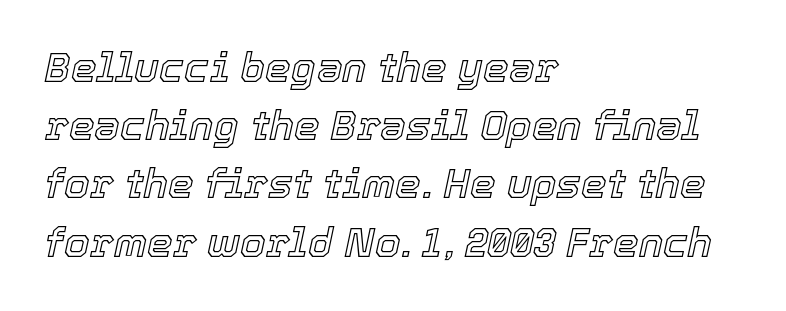
Q: Is the text italic (slanted)? A: Yes, it leans right by about 12 degrees.
Q: Is the text underlined? A: No.
Q: How is the paragraph aligned? A: Left-aligned.
Q: Is the spacing between letters normal or unusually wide? A: Normal.
Q: Is the spacing between lines tight, normal or loose? A: Normal.
Q: Width (condensed, normal, or wide)? A: Normal.
Q: x-height? A: Medium.
Q: Monospaced? A: No.
